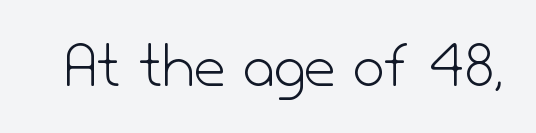
Honestly, there is no underline to notice here at all. Does the lettering tilt? It doesn't — this is upright. Tracking value appears to be zero — textbook default spacing. Weight: not bold — regular or lighter. Note: no serifs on the glyphs. Spacing verdict: proportional, widths tailored to each character.
